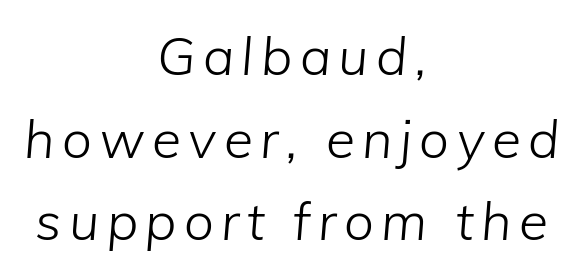
The image shows 53 px light type, italic (leaning right); set centered, normal line spacing (1.56x), not underlined; low stroke contrast and a medium x-height.
